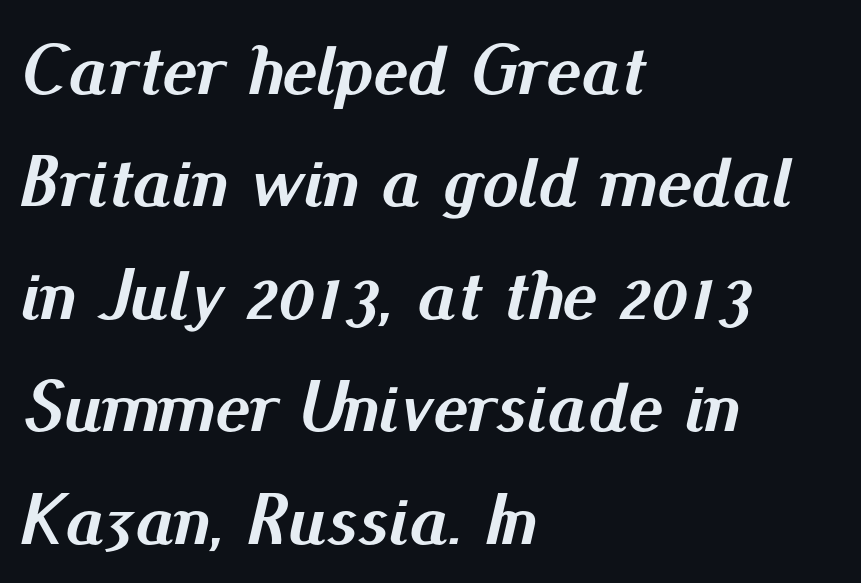
The image shows 73 px semibold type, italic (leaning right); set left-aligned, normal line spacing (1.54x), normal letter spacing, not underlined; medium stroke contrast and a small x-height.
